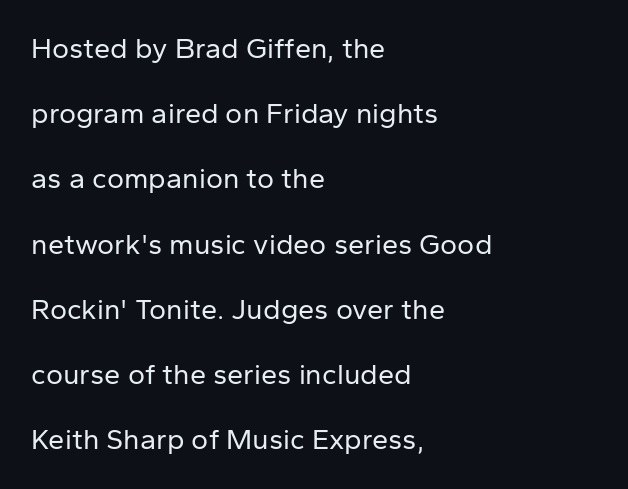
The image shows 29 px regular-weight sans-serif type, upright; set left-aligned, loose line spacing (2.25x), normal letter spacing, not underlined; low stroke contrast and a medium x-height.
